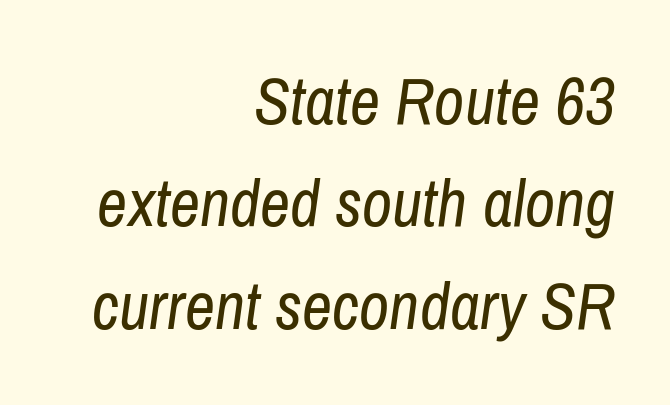
Observe the lean: these are italic letterforms. The lines are quadded right. This block has exactly the height ordinary leading produces. Spacing verdict: proportional, widths tailored to each character. The letters look calm and open, with moderate or lighter stems.
